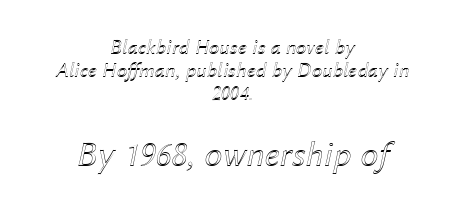
The font's italic variant was chosen for this text. Observe the ordinary spacing: letters are neighbours, not strangers. Decoration check: the copy has no underline. Notice how descenders almost collide with the ascenders below — that's tight leading. Caption: multi-line text, centered on the measure. Is this a fixed-width face? No — the glyphs have proportional, varying widths.
